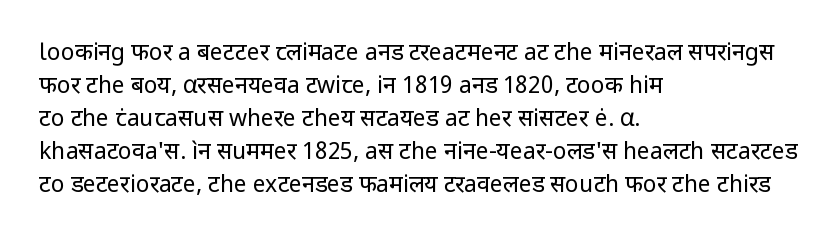
Honestly, the row spacing looks completely unremarkable. Caption: face not bold, strokes unweighted. Posture: vertical. This rendering features lettering with no underline. The setting favours the left margin, as ordinary paragraphs usually do.
